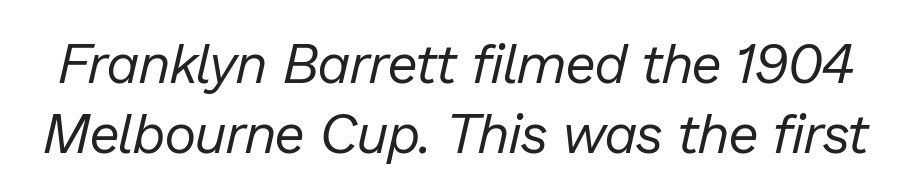
Anything drawn beneath the words? Only blank space. Quick note: interline space is typical. An italicized treatment has been applied to the whole sample. Weight: regular or lighter. The passage shown is typed in a proportional face where columns would drift. Caption: standard tracking, unaltered.
